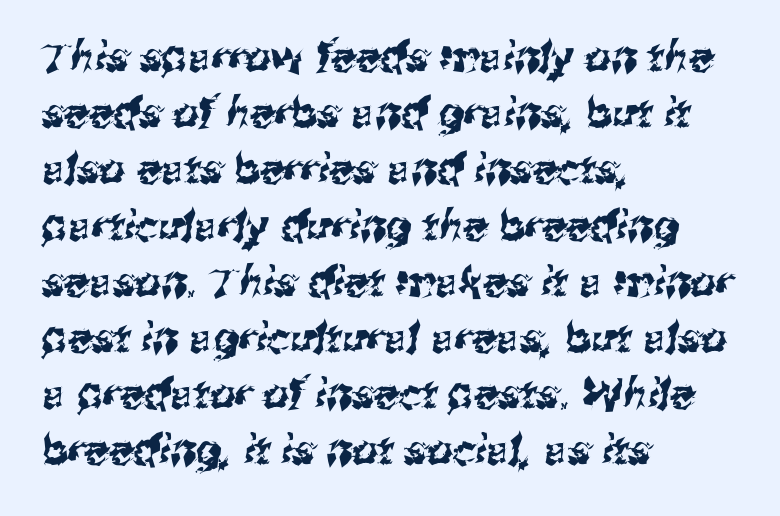
The image shows 41 px sans-serif type; set left-aligned, normal line spacing (1.37x), normal letter spacing, not underlined; medium stroke contrast and a medium x-height.
